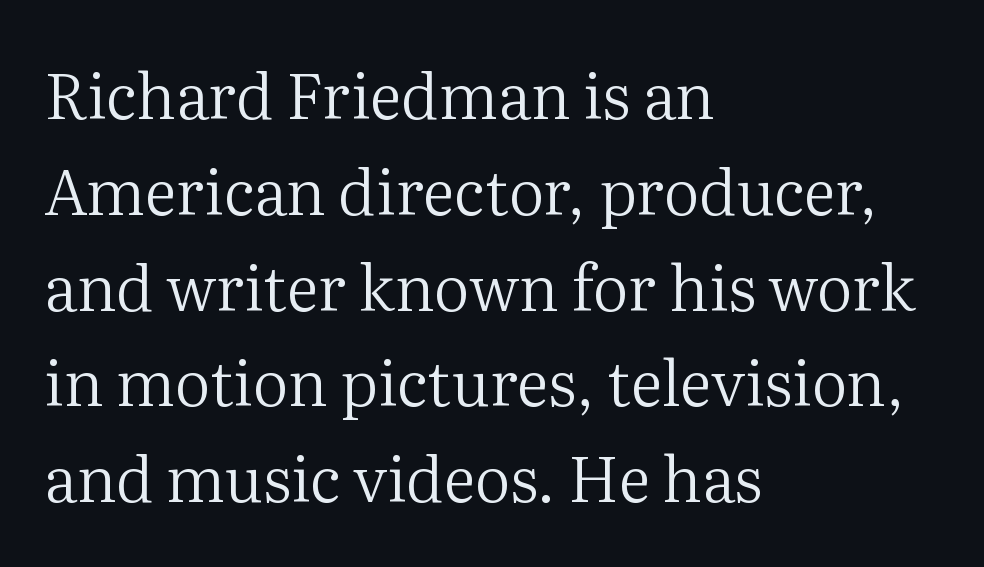
The image shows 63 px regular-weight serif type, upright; set left-aligned, normal line spacing (1.52x), normal letter spacing, not underlined; medium stroke contrast and a medium x-height.
